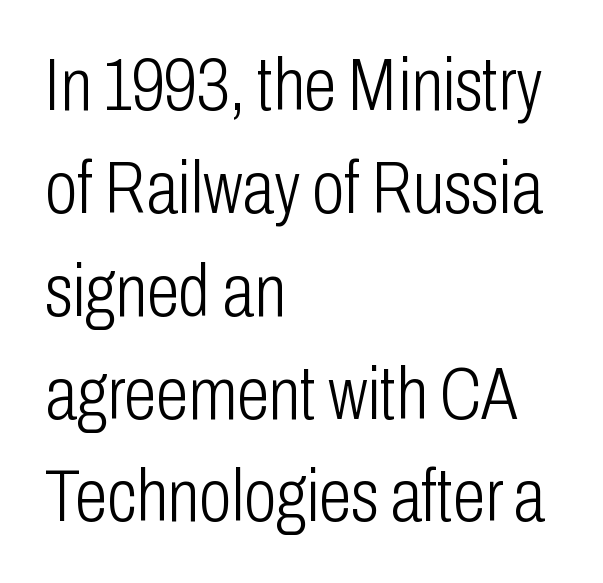
Q: Is the text bold? A: No.
Q: Is the text italic (slanted)? A: No, it is upright.
Q: Is the typeface a serif or a sans-serif typeface? A: Sans-serif.
Q: Is the text underlined? A: No.
Q: How is the paragraph aligned? A: Left-aligned.
Q: Is the spacing between letters normal or unusually wide? A: Normal.
Q: Is the spacing between lines tight, normal or loose? A: Normal.
Q: Width (condensed, normal, or wide)? A: Condensed.
Q: Stroke contrast? A: Low.
Q: x-height? A: Medium.
Q: Monospaced? A: No.
